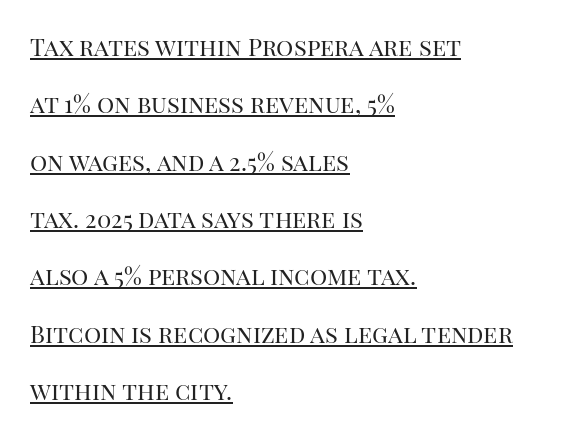
The image shows 24 px text type, upright; set left-aligned, loose line spacing (2.39x), normal letter spacing, underlined.
